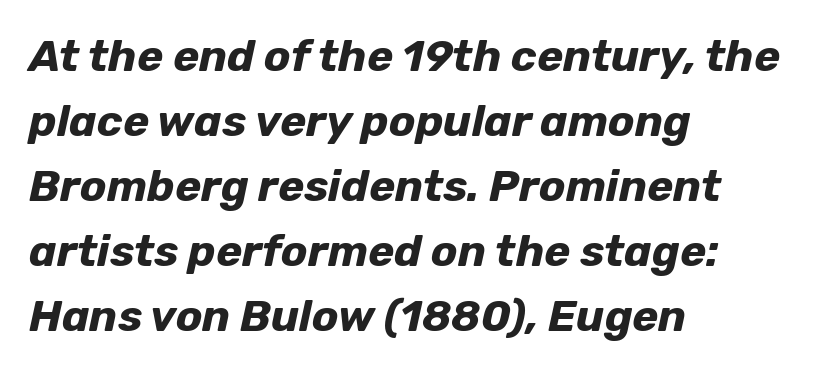
Leading matches the norm, producing a regular column. Observe the ordinary spacing: letters are neighbours, not strangers. Descenders hang freely into open space. Varying glyph widths throughout — classic text-font behaviour.
